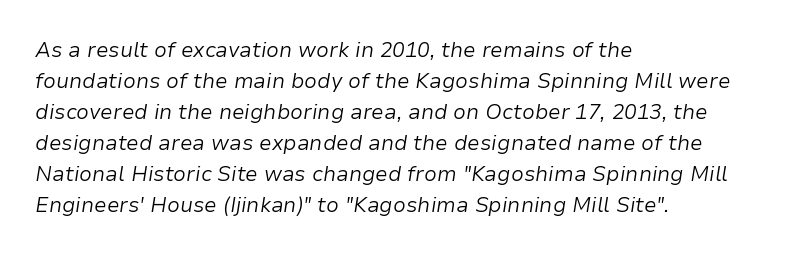
{"italic": "yes", "lean": "right", "slant_degrees": 9, "bold": "no", "underline": "no", "align": "left", "line_spacing": "normal", "line_spacing_ratio": 1.48, "letter_spacing": "normal", "letter_spacing_em": 0.0, "glyph_px": 21}
